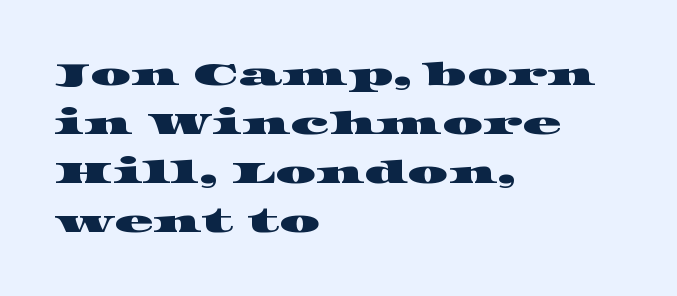
{"serif": "yes", "width": "wide", "stroke_contrast": "high", "x_height": "large", "monospaced": "no", "underline": "no", "align": "left", "line_spacing": "normal", "line_spacing_ratio": 1.53, "letter_spacing": "normal", "letter_spacing_em": 0.0, "glyph_px": 32}
